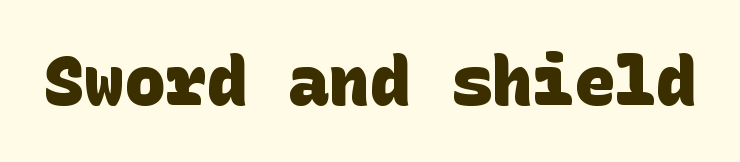
Q: Is the text bold? A: Yes.
Q: Is the typeface a serif or a sans-serif typeface? A: Sans-serif.
Q: Is the text underlined? A: No.
Q: Is the spacing between letters normal or unusually wide? A: Normal.
Q: Width (condensed, normal, or wide)? A: Normal.
Q: Stroke contrast? A: Low.
Q: x-height? A: Large.
